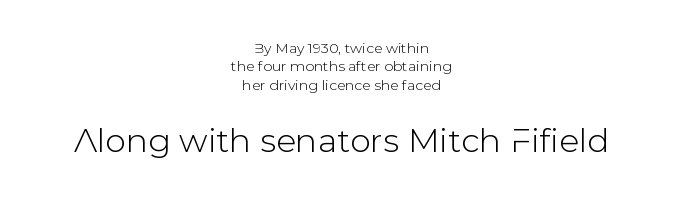
The image shows 33 px sans-serif type, upright; set centered, normal line spacing (1.31x), normal letter spacing, not underlined; the second (bottom) block is 2.36x larger; low stroke contrast and a medium x-height.
